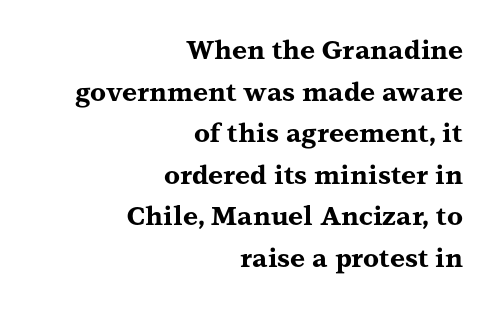
Look at the stroke-to-counter ratio: heavy, a bold. Letter spacing: default. One-word summary of the alignment: right. This sample keeps an unexceptional amount of space between lines.
